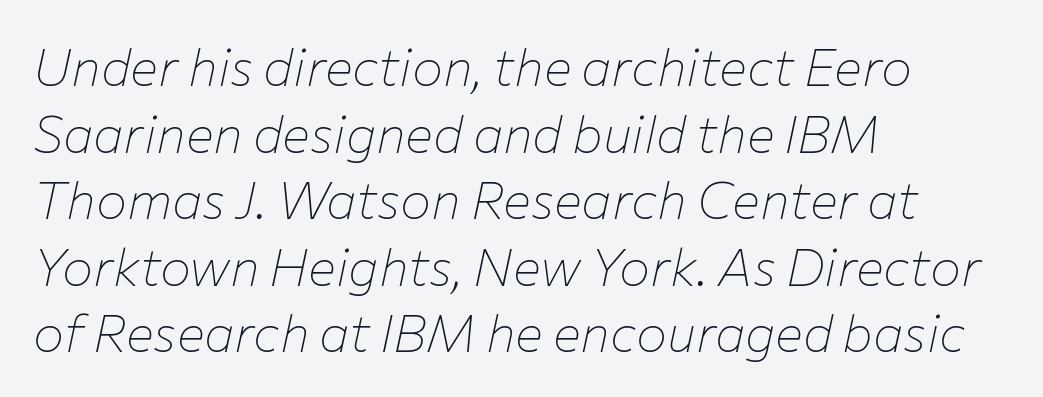
The image shows 52 px thin type, italic (leaning right); set left-aligned, normal line spacing (1.28x), normal letter spacing, not underlined; low stroke contrast and a medium x-height.
